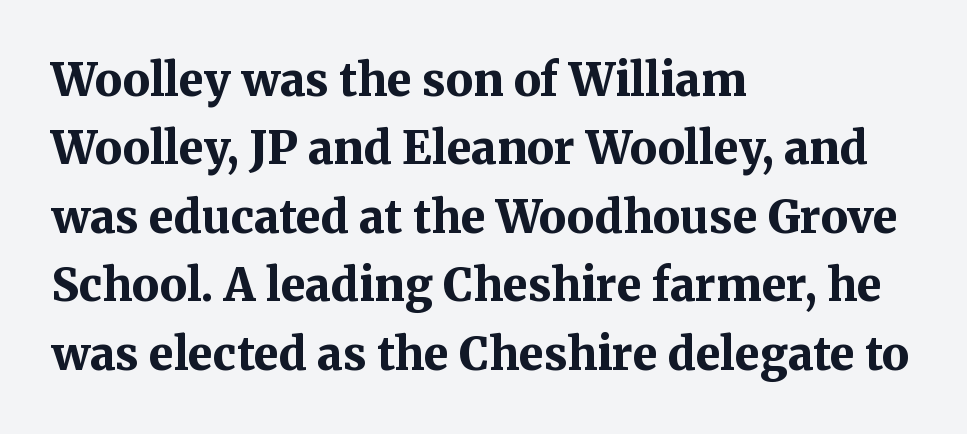
The image shows 45 px bold serif type, upright; set left-aligned, normal line spacing (1.52x), normal letter spacing, not underlined; medium stroke contrast and a medium x-height.
